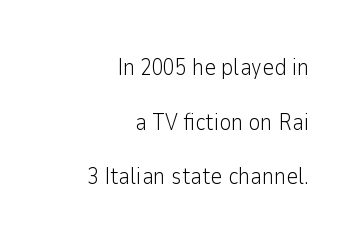
{"italic": "no", "bold": "no", "underline": "no", "align": "right", "line_spacing": "loose", "line_spacing_ratio": 2.38, "letter_spacing": "normal", "letter_spacing_em": 0.0, "glyph_px": 23}
